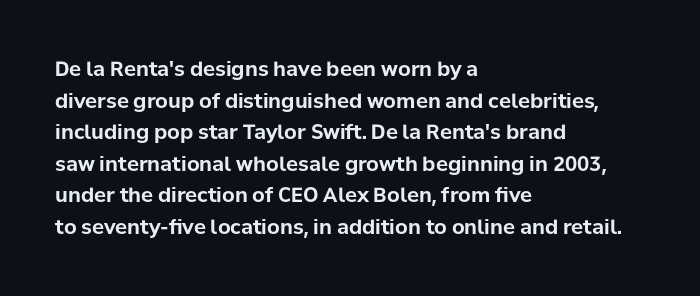
Q: Is the text bold? A: Yes.
Q: Is the text italic (slanted)? A: No, it is upright.
Q: Is the text underlined? A: No.
Q: How is the paragraph aligned? A: Left-aligned.
Q: Is the spacing between letters normal or unusually wide? A: Normal.
Q: Is the spacing between lines tight, normal or loose? A: Normal.
